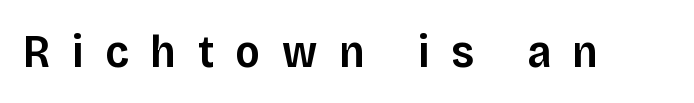
{"serif": "no", "italic": "no", "bold": "semi", "weight": "semibold", "width": "normal", "stroke_contrast": "low", "x_height": "large", "monospaced": "no", "underline": "no", "letter_spacing": "wide", "letter_spacing_em": 0.46, "glyph_px": 47}
